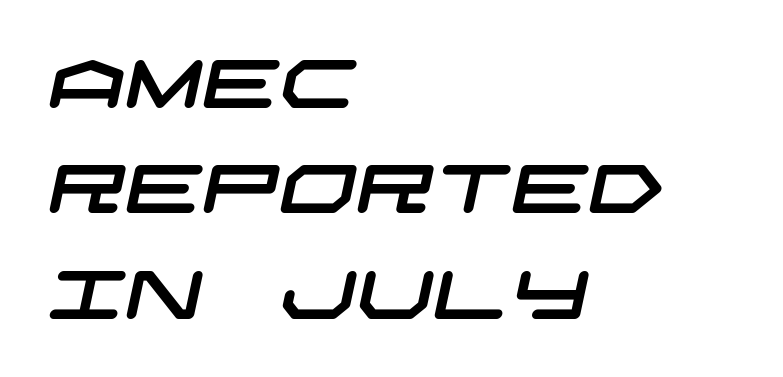
Each line starts at the same left margin while the right side varies. Quick note: interline space is typical. Standard letterfit; no display-style spreading of the glyphs. Nobody drew a line under any word here. The typeface chosen for these lines omits serifs.
